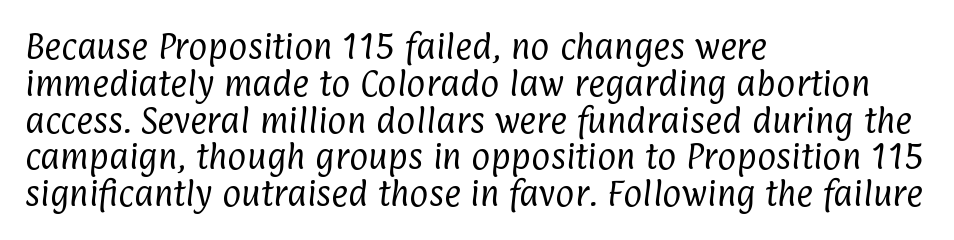
{"serif": "no", "bold": "no", "weight": "regular", "width": "condensed", "stroke_contrast": "low", "x_height": "medium", "monospaced": "no", "underline": "no", "align": "left", "line_spacing": "normal", "line_spacing_ratio": 1.27, "letter_spacing": "normal", "letter_spacing_em": 0.0, "glyph_px": 29}
